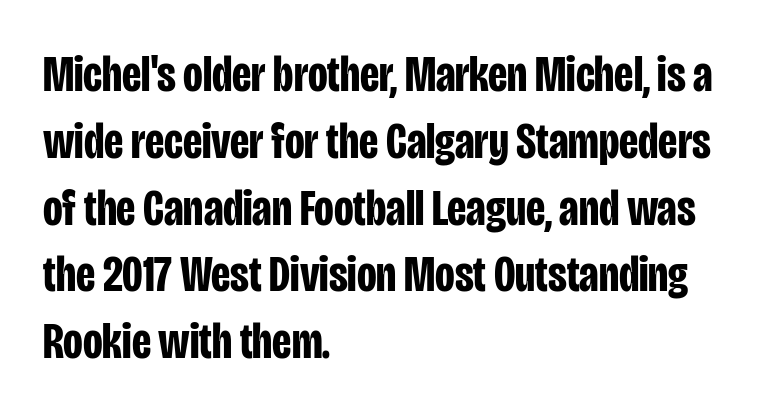
{"serif": "no", "italic": "no", "bold": "yes", "weight": "bold", "width": "condensed", "stroke_contrast": "low", "x_height": "large", "monospaced": "no", "underline": "no", "align": "left", "line_spacing": "normal", "line_spacing_ratio": 1.31, "letter_spacing": "normal", "letter_spacing_em": 0.0, "glyph_px": 51}
